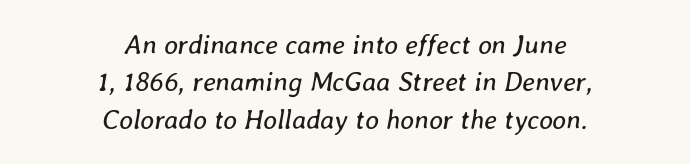
Q: Is the text bold? A: No.
Q: Is the text italic (slanted)? A: Yes, it leans right by about 8 degrees.
Q: Is the text underlined? A: No.
Q: How is the paragraph aligned? A: Centered.
Q: Is the spacing between letters normal or unusually wide? A: Normal.
Q: Is the spacing between lines tight, normal or loose? A: Normal.
